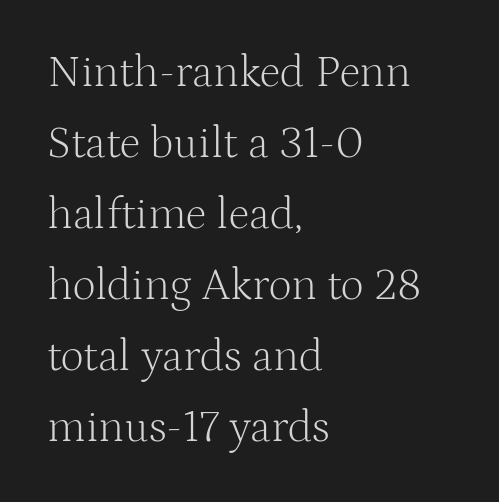
The passage is arranged the way most books set body copy — flush left. Bare-footed words on every line. Do the characters align in a grid? No, the font is proportional. Summary of vertical rhythm: regular, with standard interline spacing. Summary of weight: not heavy and not bold. Note: serifs present on the glyphs.
